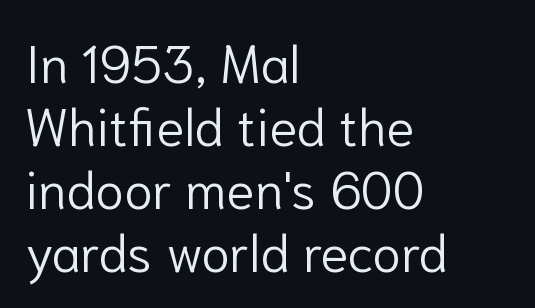
Q: Is the text bold? A: No.
Q: Is the text italic (slanted)? A: No, it is upright.
Q: Is the typeface a serif or a sans-serif typeface? A: Sans-serif.
Q: Is the text underlined? A: No.
Q: How is the paragraph aligned? A: Left-aligned.
Q: Is the spacing between letters normal or unusually wide? A: Normal.
Q: Width (condensed, normal, or wide)? A: Normal.
Q: Stroke contrast? A: Low.
Q: x-height? A: Medium.
Q: Monospaced? A: No.
